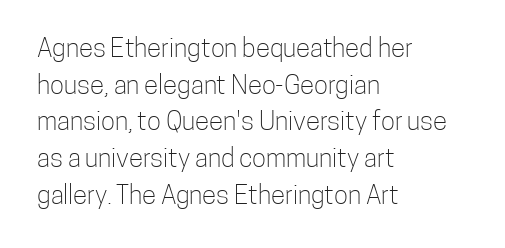
Q: Is the text bold? A: No.
Q: Is the text italic (slanted)? A: No, it is upright.
Q: Is the text underlined? A: No.
Q: How is the paragraph aligned? A: Left-aligned.
Q: Is the spacing between letters normal or unusually wide? A: Normal.
Q: Is the spacing between lines tight, normal or loose? A: Normal.
